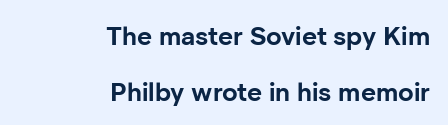
Airy leading. Horizontally, the lines are justified to the trailing edge only. Posture: straight, roman, zero tilt. You could call the tracking neutral — neither tight nor loose. Nobody drew a line under any word here.
